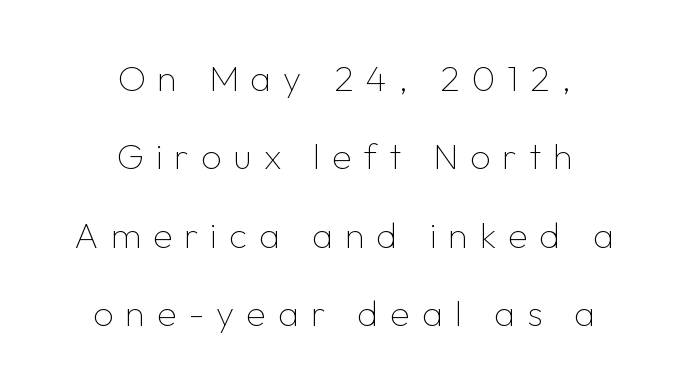
Q: Is the text bold? A: No.
Q: Is the text italic (slanted)? A: No, it is upright.
Q: Is the typeface a serif or a sans-serif typeface? A: Sans-serif.
Q: Is the text underlined? A: No.
Q: How is the paragraph aligned? A: Centered.
Q: Is the spacing between letters normal or unusually wide? A: Unusually wide.
Q: Is the spacing between lines tight, normal or loose? A: Loose.
Q: Width (condensed, normal, or wide)? A: Normal.
Q: Stroke contrast? A: Low.
Q: x-height? A: Medium.
Q: Monospaced? A: No.
